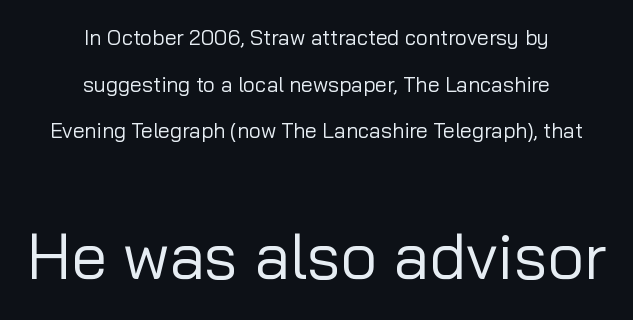
{"serif": "no", "italic": "no", "bold": "no", "weight": "regular", "width": "normal", "stroke_contrast": "low", "x_height": "medium", "monospaced": "no", "underline": "no", "align": "center", "line_spacing": "loose", "line_spacing_ratio": 2.22, "letter_spacing": "normal", "letter_spacing_em": 0.0, "larger_block": "second", "size_ratio": 3.05, "glyph_px": 64}
